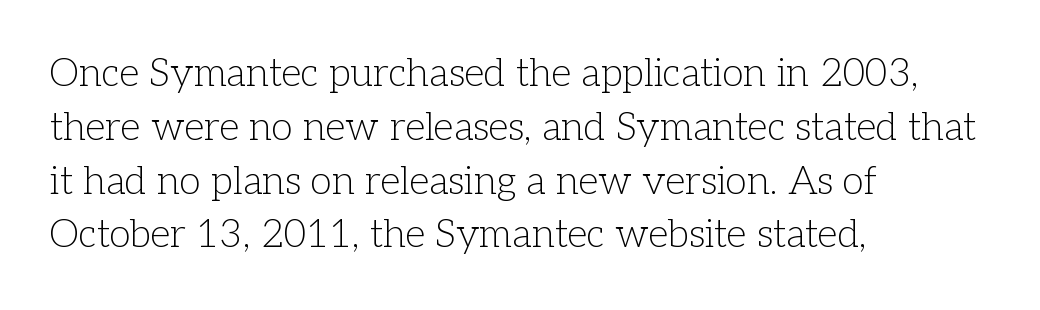
Q: Is the text bold? A: No.
Q: Is the text italic (slanted)? A: No, it is upright.
Q: Is the typeface a serif or a sans-serif typeface? A: Serif.
Q: Is the text underlined? A: No.
Q: How is the paragraph aligned? A: Left-aligned.
Q: Is the spacing between letters normal or unusually wide? A: Normal.
Q: Is the spacing between lines tight, normal or loose? A: Normal.
Q: Width (condensed, normal, or wide)? A: Normal.
Q: Stroke contrast? A: Low.
Q: x-height? A: Medium.
Q: Monospaced? A: No.
